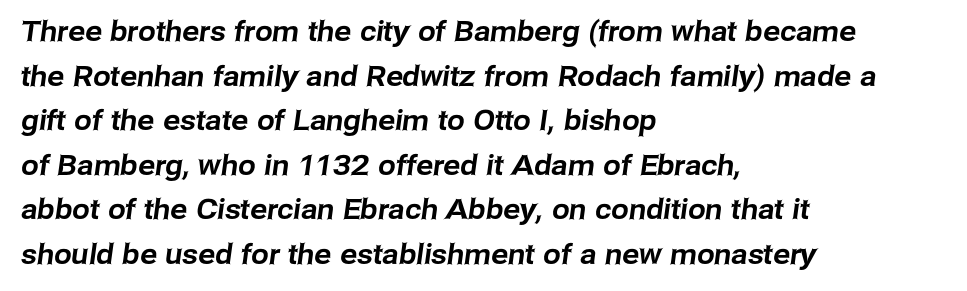
The image shows 28 px sans-serif type; set left-aligned, normal line spacing (1.59x), normal letter spacing, not underlined; low stroke contrast and a medium x-height.
